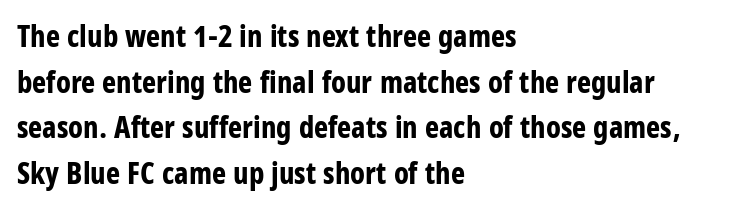
Q: Is the text bold? A: Yes.
Q: Is the text italic (slanted)? A: No, it is upright.
Q: Is the typeface a serif or a sans-serif typeface? A: Sans-serif.
Q: Is the text underlined? A: No.
Q: How is the paragraph aligned? A: Left-aligned.
Q: Is the spacing between letters normal or unusually wide? A: Normal.
Q: Is the spacing between lines tight, normal or loose? A: Normal.
Q: Width (condensed, normal, or wide)? A: Condensed.
Q: Stroke contrast? A: Low.
Q: x-height? A: Large.
Q: Monospaced? A: No.
